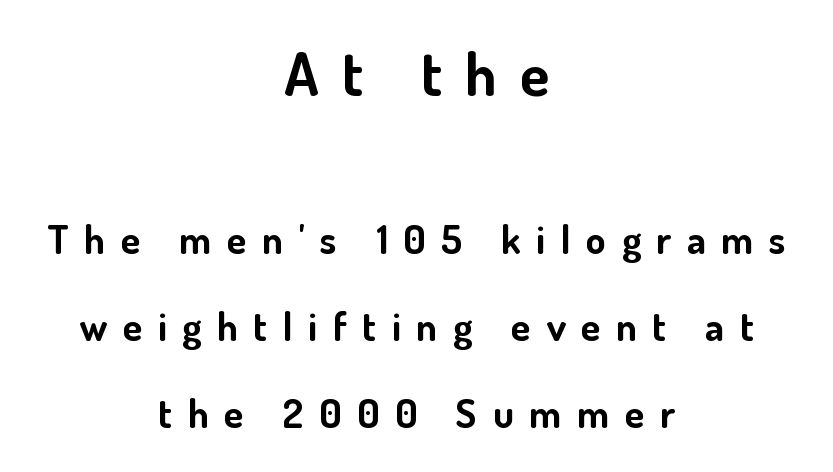
A centered setting, common on invitations and titles, is used for this passage. Every stem runs plumb, perpendicular to the baseline. Check under the words: just untouched page. The letters advance in unequal steps, a hallmark of proportional type. The face used here is rendered with a markedly widened letterfit.
